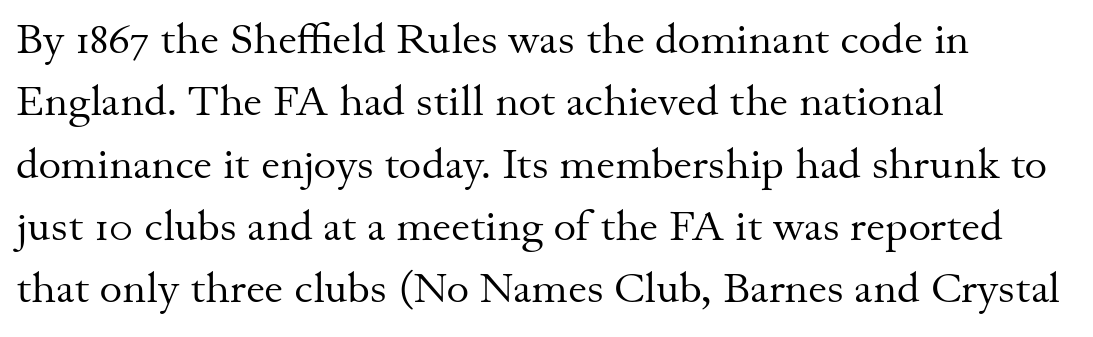
{"serif": "yes", "italic": "no", "bold": "no", "weight": "regular", "width": "normal", "stroke_contrast": "medium", "x_height": "small", "monospaced": "no", "underline": "no", "align": "left", "line_spacing": "normal", "line_spacing_ratio": 1.45, "letter_spacing": "normal", "letter_spacing_em": 0.0, "glyph_px": 43}
